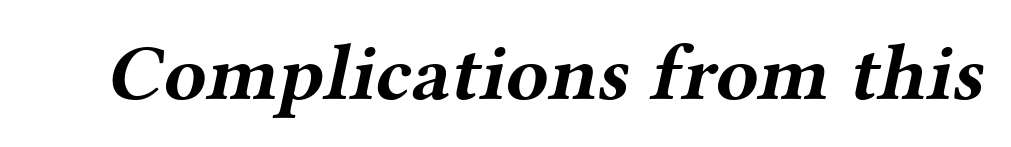
Q: Is the text bold? A: Yes.
Q: Is the typeface a serif or a sans-serif typeface? A: Serif.
Q: Is the text underlined? A: No.
Q: Is the spacing between letters normal or unusually wide? A: Normal.
Q: Width (condensed, normal, or wide)? A: Wide.
Q: Stroke contrast? A: Medium.
Q: x-height? A: Medium.
Q: Monospaced? A: No.
